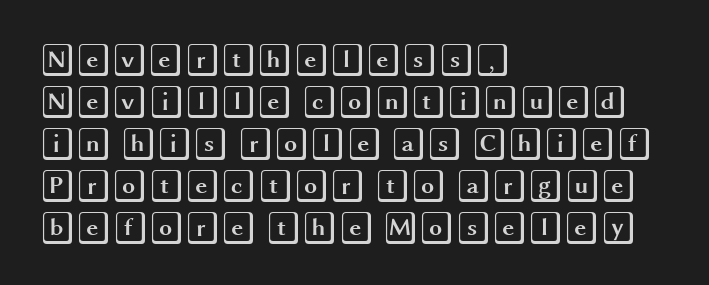
In terms of posture, this sample is upright. Each word holds together tightly as a unit, with standard inter-letter gaps. Which margin do the lines hug? The left one — the right edge is uneven. Line spacing here is normal.
